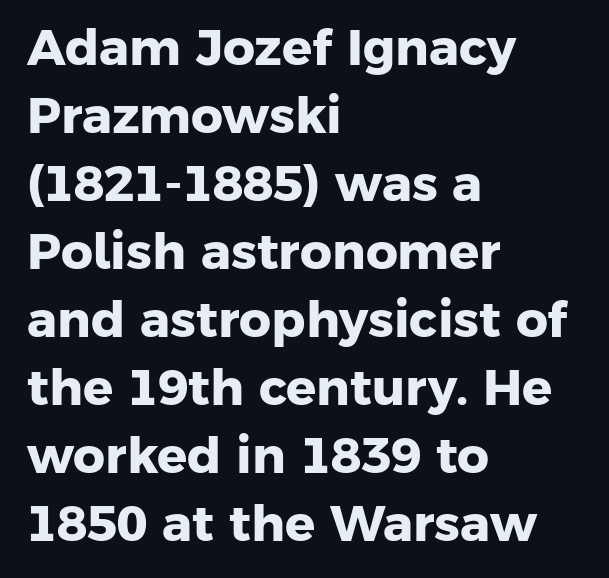
The paragraph has a hard left edge and a soft right edge. Regular leading. Glyph-to-glyph distance matches everyday printed text. Character widths vary here, with narrow letters taking less room than wide ones. Weight check: bold — yes, fully.
